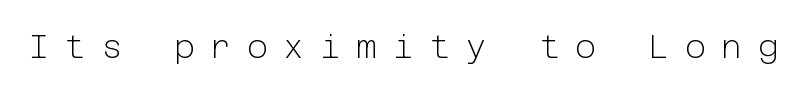
The image shows 32 px light sans-serif type, upright; set unusually wide letter spacing (+0.49 em), not underlined; low stroke contrast and a medium x-height.
